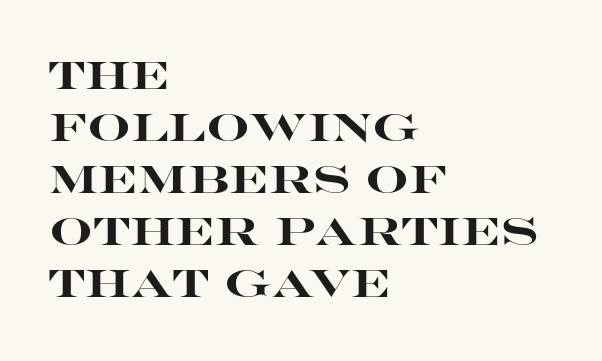
Q: Is the text bold? A: Yes.
Q: Is the text italic (slanted)? A: No, it is upright.
Q: Is the typeface a serif or a sans-serif typeface? A: Serif.
Q: Is the text underlined? A: No.
Q: How is the paragraph aligned? A: Left-aligned.
Q: Is the spacing between letters normal or unusually wide? A: Normal.
Q: Is the spacing between lines tight, normal or loose? A: Normal.
Q: Width (condensed, normal, or wide)? A: Wide.
Q: Stroke contrast? A: High.
Q: x-height? A: Large.
Q: Monospaced? A: No.
